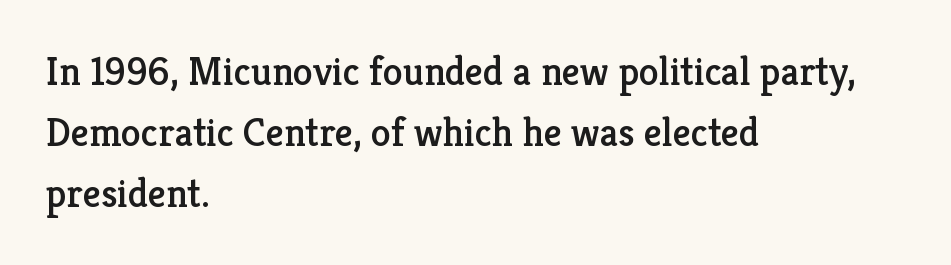
Think of a printed novel: that variable character pitch is what you see here. The rendering anchors every line to the left-hand side. In terms of letterspacing, this is plain default setting. The string is rendered with underlining switched off. Vertical spacing — default.
